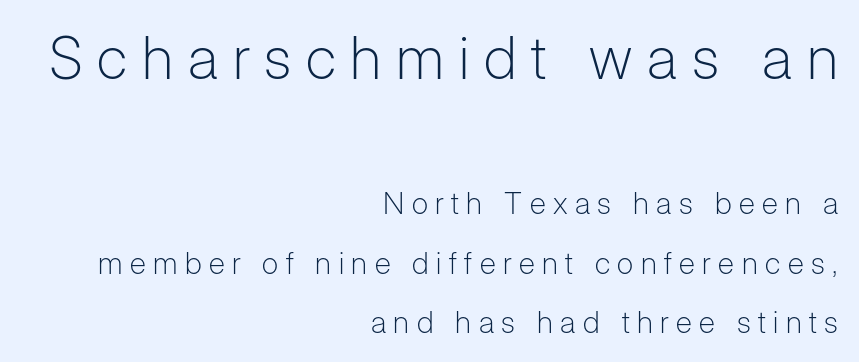
Q: Is the text bold? A: No.
Q: Is the text italic (slanted)? A: No, it is upright.
Q: Is the typeface a serif or a sans-serif typeface? A: Sans-serif.
Q: Is the text underlined? A: No.
Q: How is the paragraph aligned? A: Right-aligned.
Q: Is the spacing between letters normal or unusually wide? A: Unusually wide.
Q: Is the spacing between lines tight, normal or loose? A: Loose.
Q: Which block of text is set in a larger size, the first (top) or the second (bottom)? A: The first (top) one.
Q: Width (condensed, normal, or wide)? A: Normal.
Q: Stroke contrast? A: Low.
Q: x-height? A: Medium.
Q: Monospaced? A: No.
